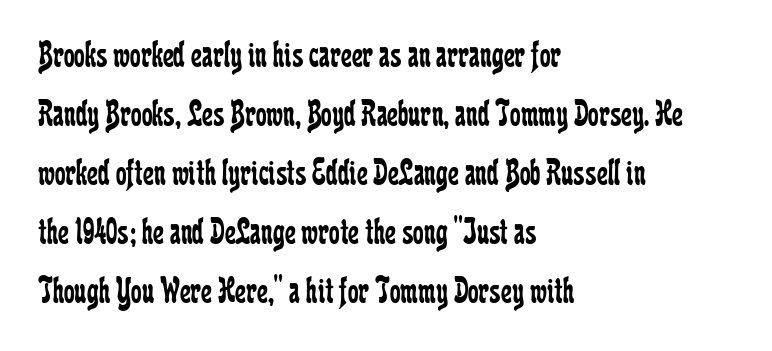
The image shows 38 px regular-weight, condensed serif type, upright; set left-aligned, normal line spacing (1.55x), normal letter spacing, not underlined; low stroke contrast and a medium x-height.
